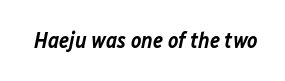
{"italic": "yes", "lean": "right", "slant_degrees": 12, "bold": "semi", "underline": "no", "letter_spacing": "normal", "letter_spacing_em": 0.0, "glyph_px": 22}
